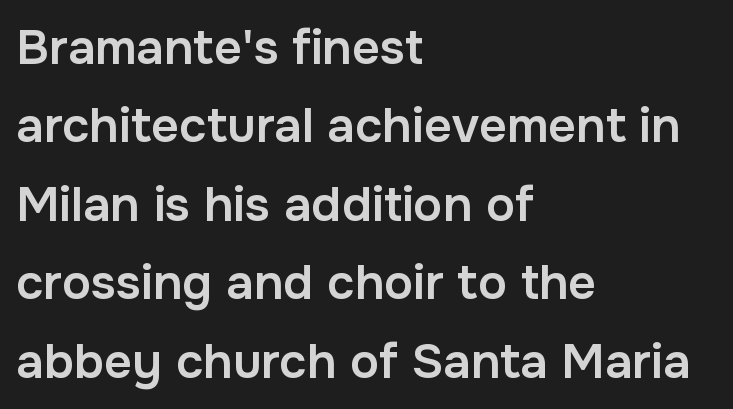
Q: Is the text bold? A: Semi-bold.
Q: Is the text italic (slanted)? A: No, it is upright.
Q: Is the typeface a serif or a sans-serif typeface? A: Sans-serif.
Q: Is the text underlined? A: No.
Q: How is the paragraph aligned? A: Left-aligned.
Q: Is the spacing between letters normal or unusually wide? A: Normal.
Q: Is the spacing between lines tight, normal or loose? A: Normal.
Q: Width (condensed, normal, or wide)? A: Normal.
Q: Stroke contrast? A: Low.
Q: x-height? A: Medium.
Q: Monospaced? A: No.
